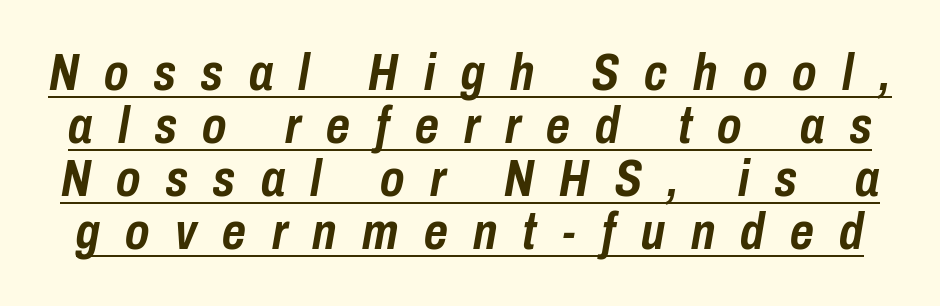
{"italic": "yes", "lean": "right", "slant_degrees": 10, "bold": "yes", "weight": "semibold", "width": "condensed", "stroke_contrast": "low", "x_height": "medium", "monospaced": "no", "underline": "yes", "line_spacing": "tight", "line_spacing_ratio": 1.04, "letter_spacing": "wide", "letter_spacing_em": 0.5, "glyph_px": 51}
